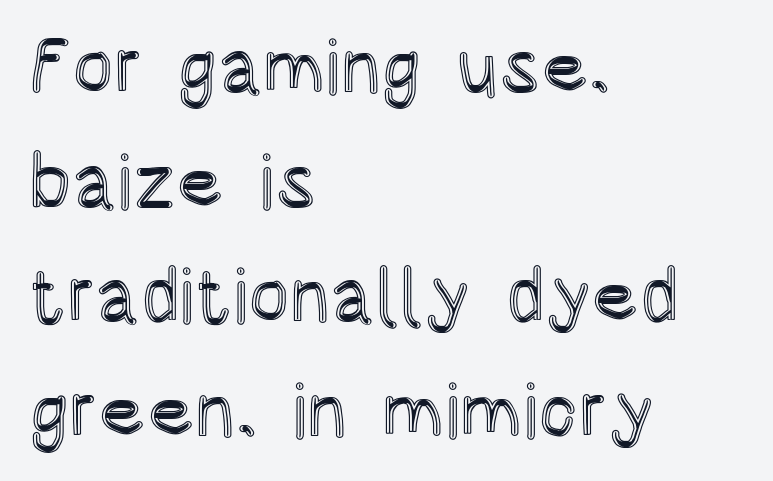
Think of a printed novel: that variable character pitch is what you see here. Compared with typical body copy, the letter spacing here is the same. Typeset ragged right — the left edge is the straight one. Each new line begins a customary step beneath the previous one.
